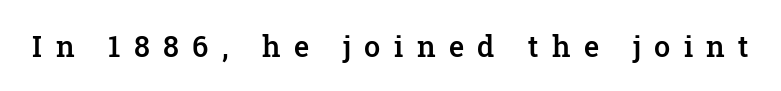
Weight: semibold (demi). The gap between lines stays unmarked. A roman cut, with each character standing at attention. Looks like regular typesetting: each glyph gets only the width it needs.
